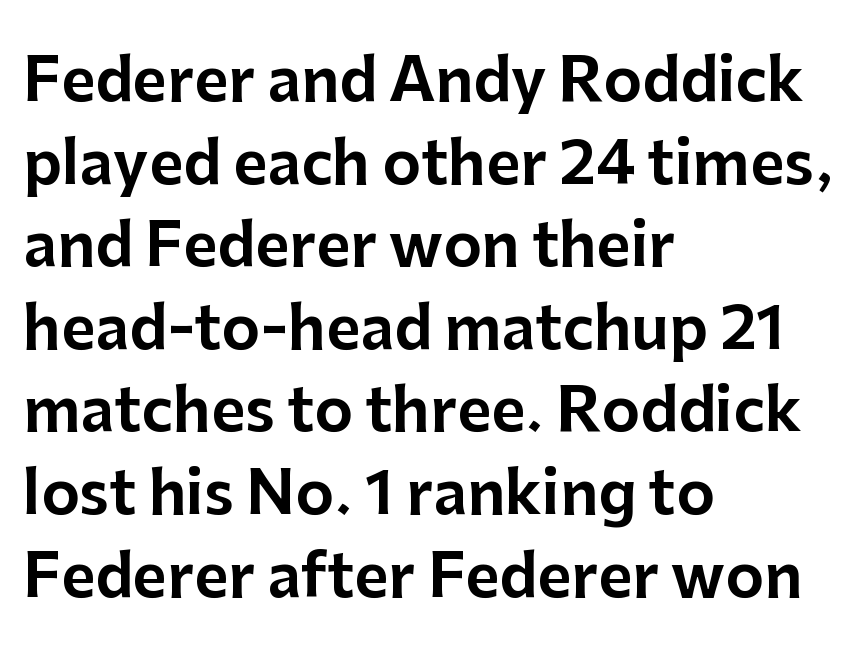
{"serif": "no", "italic": "no", "width": "normal", "stroke_contrast": "low", "x_height": "medium", "monospaced": "no", "underline": "no", "align": "left", "line_spacing": "normal", "line_spacing_ratio": 1.4, "letter_spacing": "normal", "letter_spacing_em": 0.0, "glyph_px": 59}
